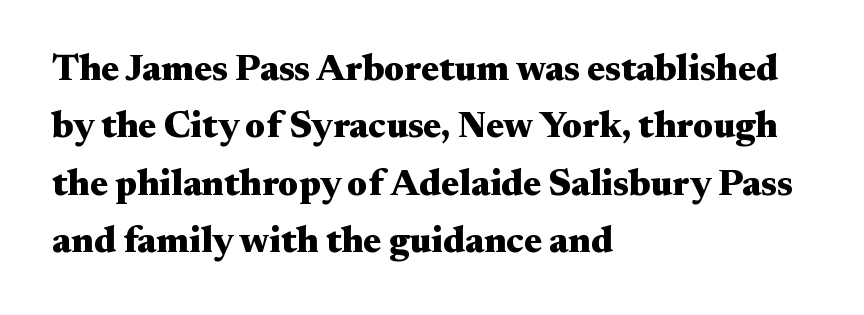
Students, this is bold: see how much ink each stroke carries. Ordinary non-slanted type is in use. Caption: multi-line text, flush left, ragged right. Spacing between characters is what you'd get straight out of the box.
